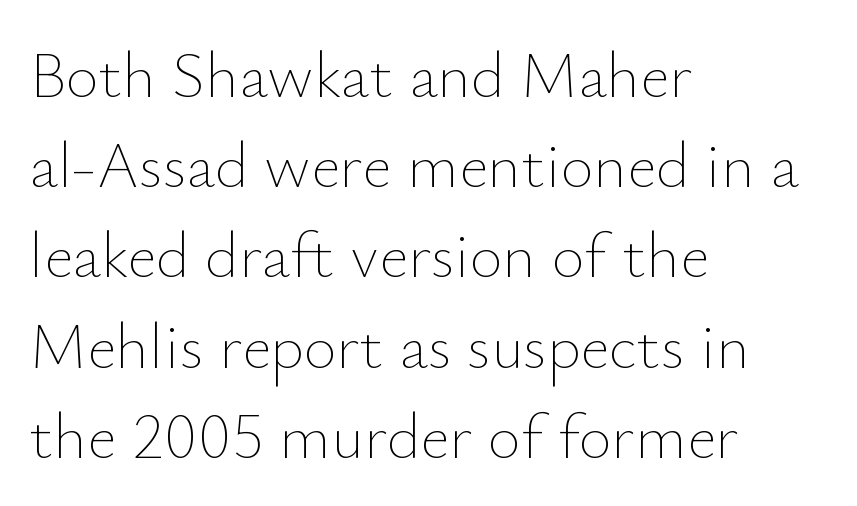
{"italic": "no", "bold": "no", "weight": "thin", "width": "normal", "stroke_contrast": "low", "x_height": "small", "monospaced": "no", "underline": "no", "align": "left", "line_spacing": "normal", "line_spacing_ratio": 1.41, "letter_spacing": "normal", "letter_spacing_em": 0.0, "glyph_px": 64}
